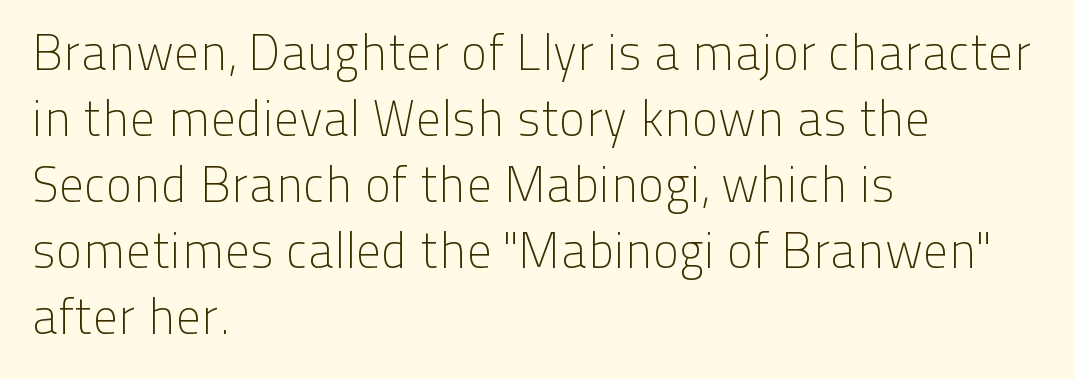
Stem width sits at or under what a default text font uses. You could not count columns in this text — the font is proportionally spaced. The type sits square on the baseline with zero lean. The type family on display is of the sans-serif kind. Does extra space separate the letters? No, they use regular spacing. Teacher's note: observe the even left margin — that is flush-left alignment.
